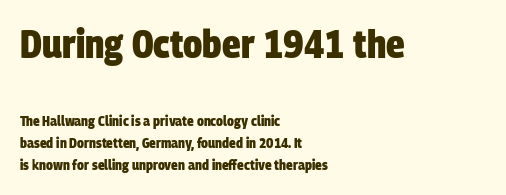
Q: Is the text bold? A: Yes.
Q: Is the typeface a serif or a sans-serif typeface? A: Sans-serif.
Q: Is the text underlined? A: No.
Q: How is the paragraph aligned? A: Left-aligned.
Q: Is the spacing between letters normal or unusually wide? A: Normal.
Q: Is the spacing between lines tight, normal or loose? A: Normal.
Q: Which block of text is set in a larger size, the first (top) or the second (bottom)? A: The first (top) one.
Q: Width (condensed, normal, or wide)? A: Condensed.
Q: Stroke contrast? A: Low.
Q: x-height? A: Large.
Q: Monospaced? A: No.
